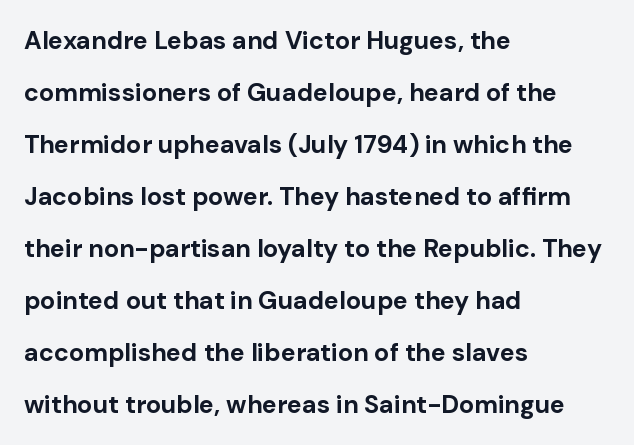
The image shows 25 px bold type, upright; set left-aligned, loose line spacing (2.08x), normal letter spacing, not underlined.
